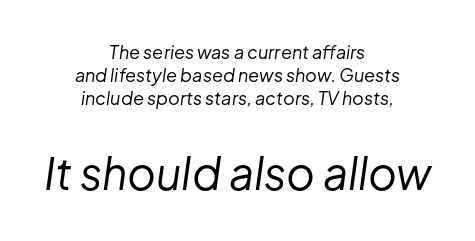
The specimen reads as italic at a glance. Beneath every word, the page is bare. Character widths vary here, with narrow letters taking less room than wide ones. A typesetter would call this leading conventional body-copy spacing. Alignment: centered.
